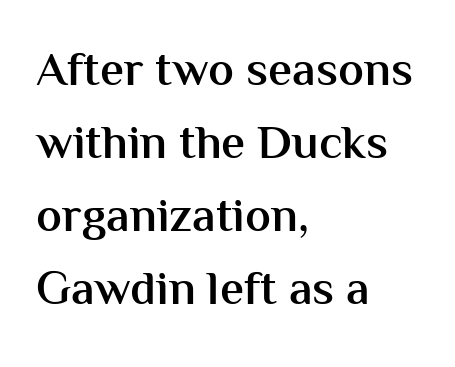
{"serif": "no", "italic": "no", "bold": "semi", "weight": "semibold", "width": "normal", "stroke_contrast": "medium", "x_height": "medium", "monospaced": "no", "underline": "no", "align": "left", "line_spacing": "normal", "line_spacing_ratio": 1.52, "letter_spacing": "normal", "letter_spacing_em": 0.0, "glyph_px": 48}
